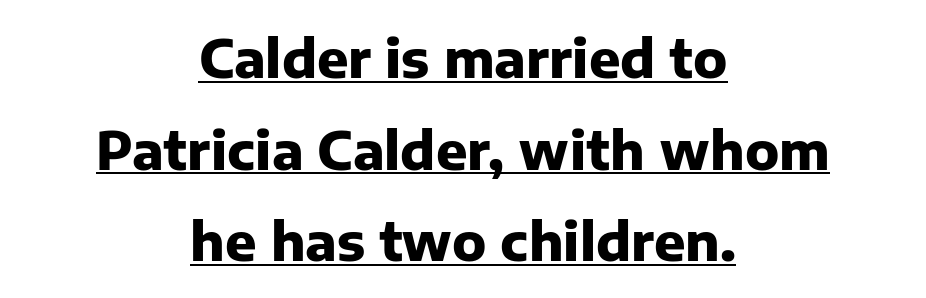
The image shows 52 px heavy sans-serif type, upright; set centered, line spacing 1.76x, normal letter spacing, underlined; low stroke contrast and a medium x-height.
